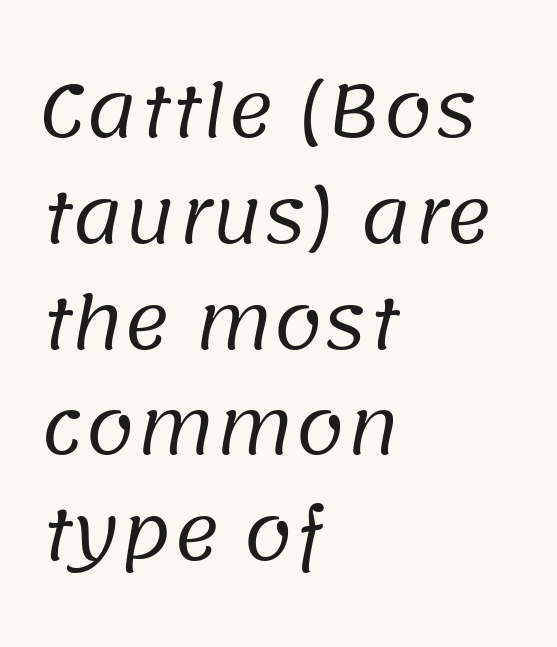
Q: Is the text bold? A: No.
Q: Is the typeface a serif or a sans-serif typeface? A: Sans-serif.
Q: Is the text underlined? A: No.
Q: How is the paragraph aligned? A: Left-aligned.
Q: Is the spacing between letters normal or unusually wide? A: Normal.
Q: Is the spacing between lines tight, normal or loose? A: Normal.
Q: Width (condensed, normal, or wide)? A: Normal.
Q: Stroke contrast? A: Low.
Q: x-height? A: Large.
Q: Monospaced? A: No.
